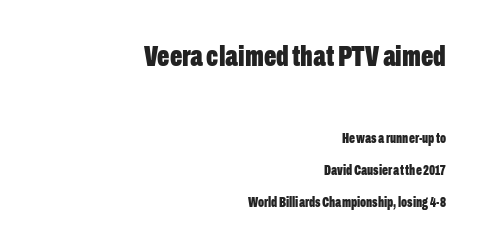
The image shows 29 px bold, condensed sans-serif type, upright; set right-aligned, loose line spacing (2.29x), normal letter spacing, not underlined; the first (top) block is 2.07x larger; low stroke contrast and a medium x-height.
